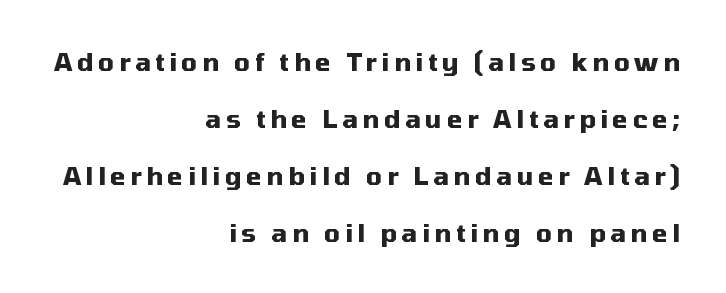
Q: Is the text bold? A: Yes.
Q: Is the text italic (slanted)? A: No, it is upright.
Q: Is the text underlined? A: No.
Q: How is the paragraph aligned? A: Right-aligned.
Q: Is the spacing between lines tight, normal or loose? A: Loose.
